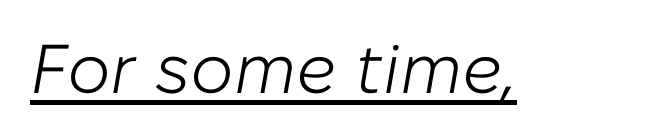
The image shows 69 px light type, italic (leaning right); set normal letter spacing, underlined; low stroke contrast and a medium x-height.
